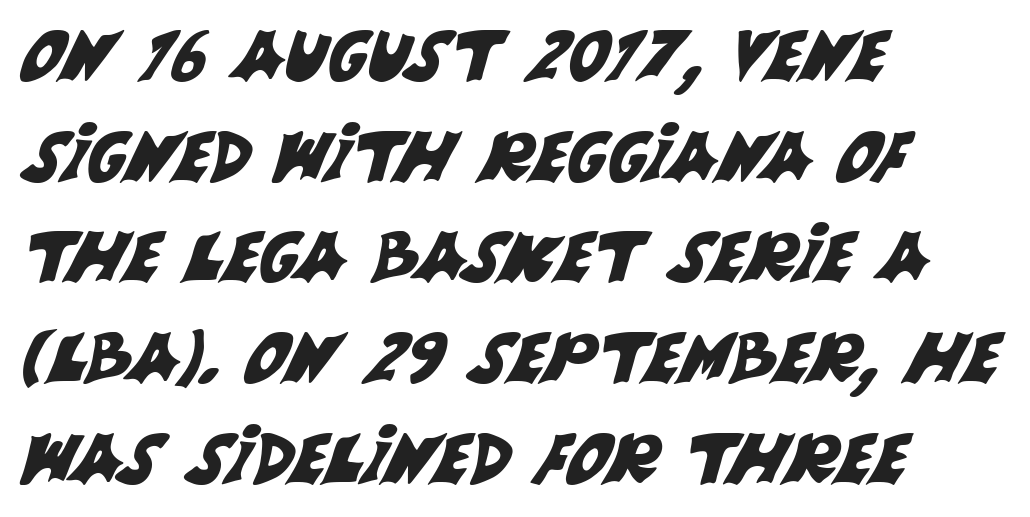
In terms of leading, this rendering sits right in the middle. These lines stack with their left ends in a neat column. The type is set solid horizontally, with unmodified tracking. The face used here is proportionally spaced, like ordinary book or web type. The passage shown is not underscored anywhere.
